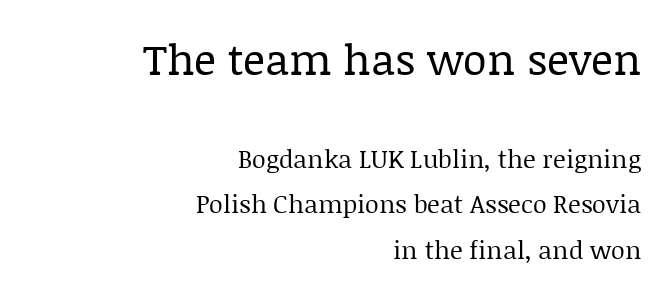
The image shows 43 px regular-weight serif type, upright; set right-aligned, line spacing 1.82x, normal letter spacing, not underlined; the first (top) block is 1.72x larger; low stroke contrast and a large x-height.
